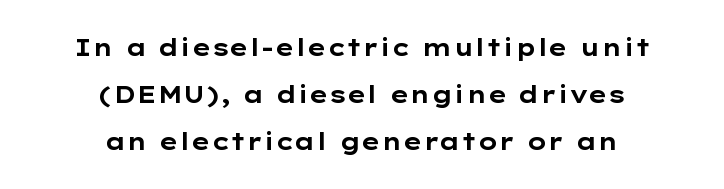
Q: Is the text bold? A: Yes.
Q: Is the text italic (slanted)? A: No, it is upright.
Q: Is the text underlined? A: No.
Q: How is the paragraph aligned? A: Centered.
Q: Is the spacing between letters normal or unusually wide? A: Normal.
Q: Is the spacing between lines tight, normal or loose? A: Loose.
